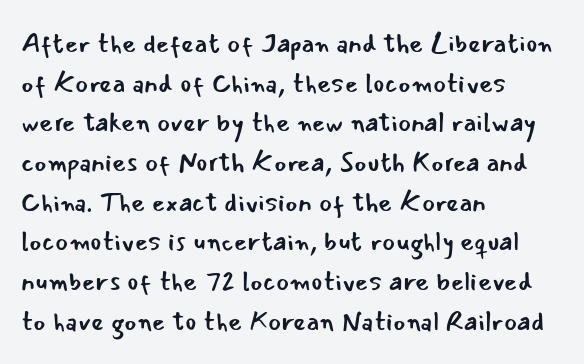
Q: Is the text bold? A: No.
Q: Is the text italic (slanted)? A: No, it is upright.
Q: Is the text underlined? A: No.
Q: How is the paragraph aligned? A: Left-aligned.
Q: Is the spacing between letters normal or unusually wide? A: Normal.
Q: Is the spacing between lines tight, normal or loose? A: Normal.
